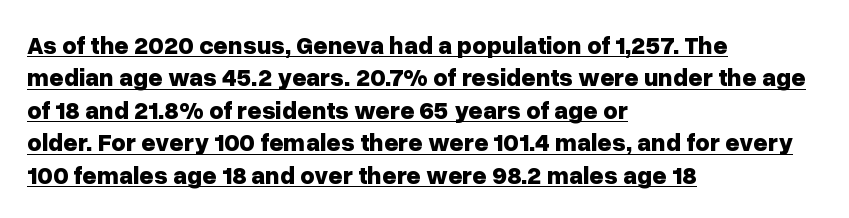
The image shows 25 px bold type, upright; set left-aligned, normal line spacing (1.3x), normal letter spacing, underlined.
